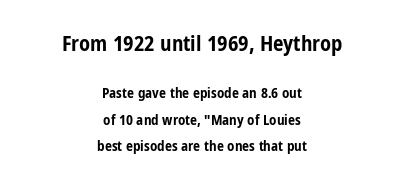
{"italic": "no", "bold": "yes", "underline": "no", "align": "center", "line_spacing_ratio": 1.89, "letter_spacing": "normal", "letter_spacing_em": 0.0, "larger_block": "first", "size_ratio": 1.5, "glyph_px": 21}
